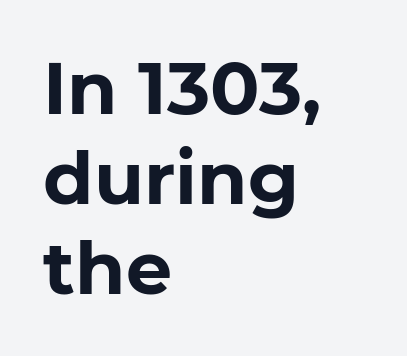
{"serif": "no", "italic": "no", "bold": "yes", "weight": "bold", "width": "normal", "stroke_contrast": "low", "x_height": "medium", "monospaced": "no", "underline": "no", "align": "left", "line_spacing_ratio": 1.23, "letter_spacing": "normal", "letter_spacing_em": 0.0, "glyph_px": 73}
